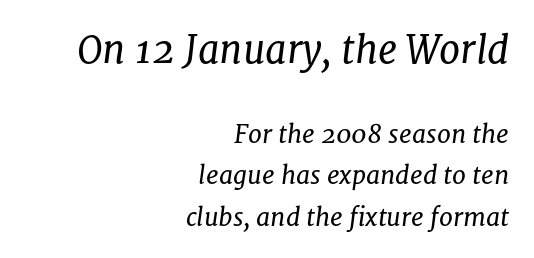
The glyphs are unaccompanied by any horizontal stroke below them. A student would call this right alignment; a typographer would say flush right, rag left. Weight: not bold — regular or lighter. Size hierarchy here favors the leading block over the trailing one. Here the designer chose a conventional face with non-uniform glyph widths. The rendering shows small feet on the letterforms — a serif design.
